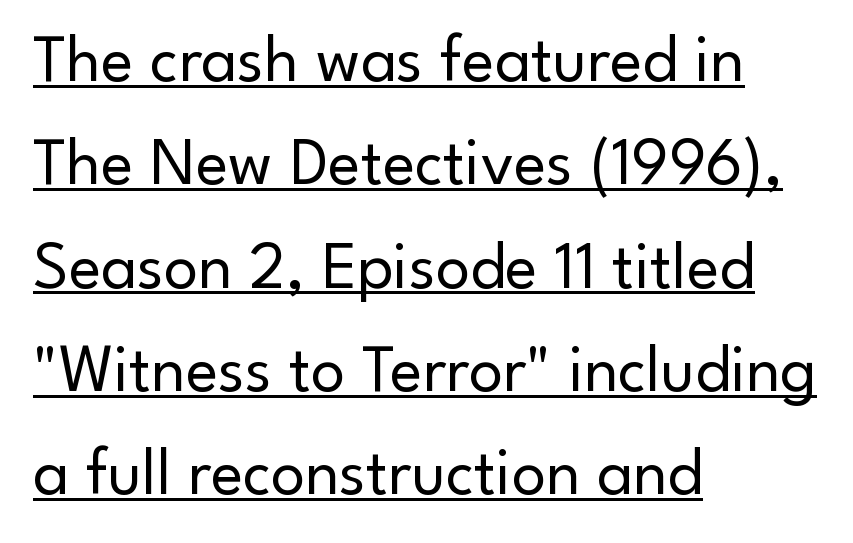
Looks like regular typesetting: each glyph gets only the width it needs. Every row of glyphs begins at an identical x-position on the left. These lines are composed in type without serifs. Looks like someone drew a line under every word here.
